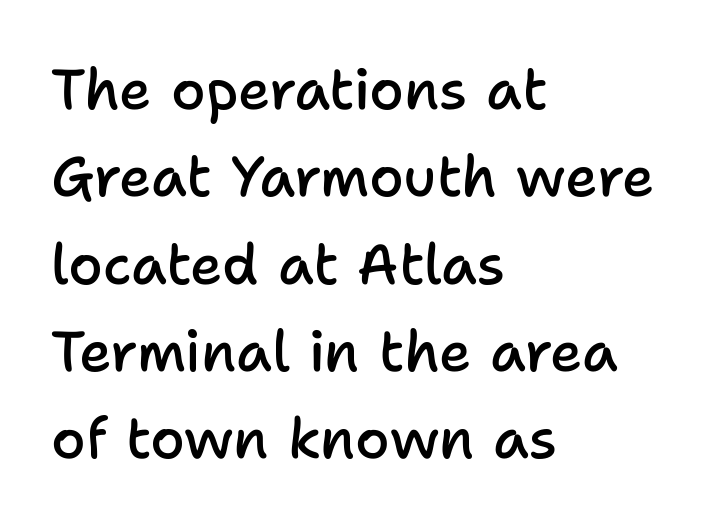
{"serif": "no", "italic": "no", "bold": "semi", "weight": "semibold", "width": "normal", "stroke_contrast": "low", "x_height": "medium", "monospaced": "no", "underline": "no", "align": "left", "line_spacing": "normal", "line_spacing_ratio": 1.56, "letter_spacing": "normal", "letter_spacing_em": 0.0, "glyph_px": 56}
